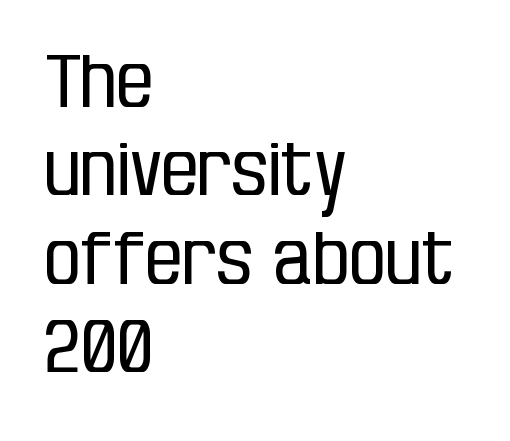
The image shows 73 px regular-weight, condensed sans-serif type, upright; set left-aligned, line spacing 1.21x, normal letter spacing, not underlined; low stroke contrast and a large x-height.
